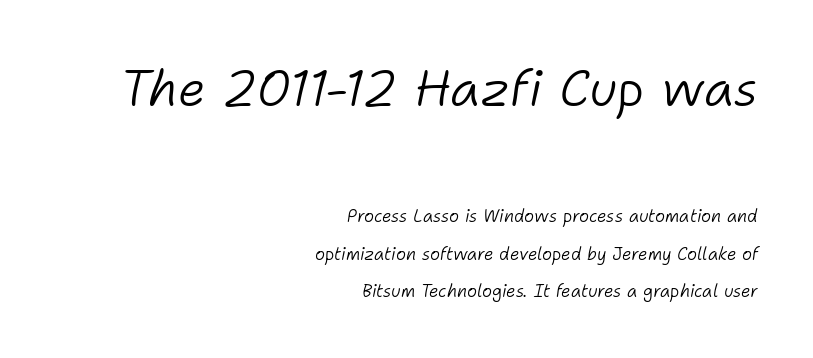
The specimen omits any rule beneath the text block's lines. Caption: face not bold, strokes unweighted. Does the bottom block carry the larger type? No, the top block does. Short note: letters normally spaced. A typesetter would call this proportional, since set widths differ per character.
